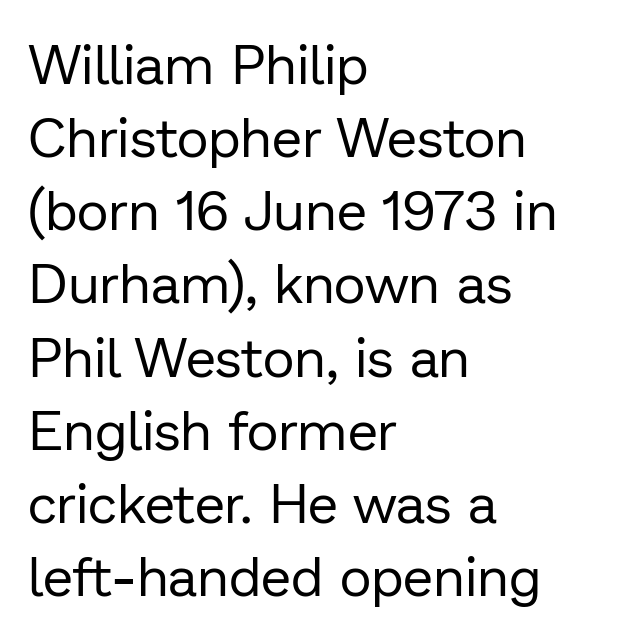
{"serif": "no", "italic": "no", "bold": "no", "weight": "regular", "width": "normal", "stroke_contrast": "low", "x_height": "medium", "monospaced": "no", "underline": "no", "align": "left", "line_spacing": "normal", "line_spacing_ratio": 1.33, "letter_spacing": "normal", "letter_spacing_em": 0.0, "glyph_px": 55}
